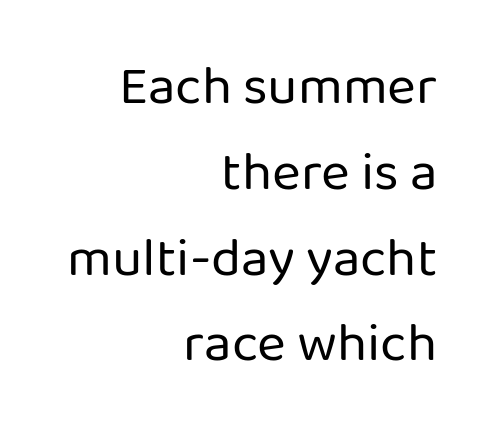
Spacing verdict: proportional, widths tailored to each character. Italic? Not at all — the glyphs are vertical. Anything drawn beneath the words? Only blank space. The rendering keeps characters at their native spacing. No chunkiness to these letters — they're not bold. Regarding leading, the lines here are spaced in the standard way.
